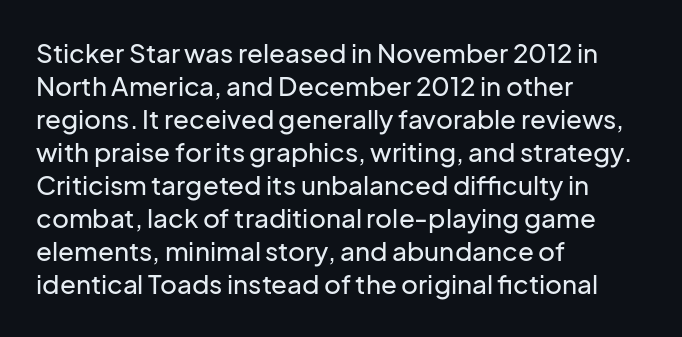
The image shows 26 px text type, upright; set left-aligned, normal line spacing (1.27x), normal letter spacing, not underlined.
